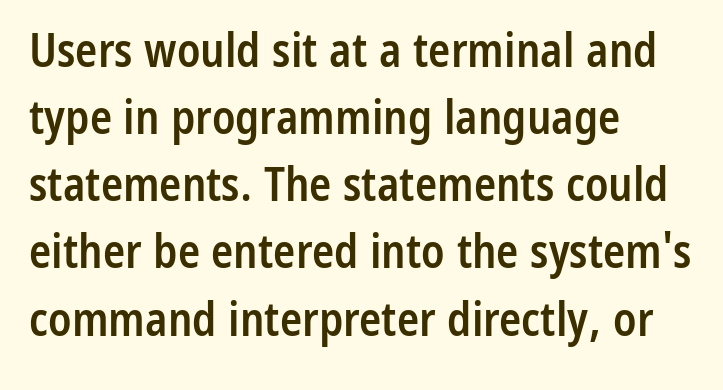
The image shows 46 px semibold, condensed sans-serif type, upright; set left-aligned, normal line spacing (1.46x), normal letter spacing, not underlined; low stroke contrast and a medium x-height.
